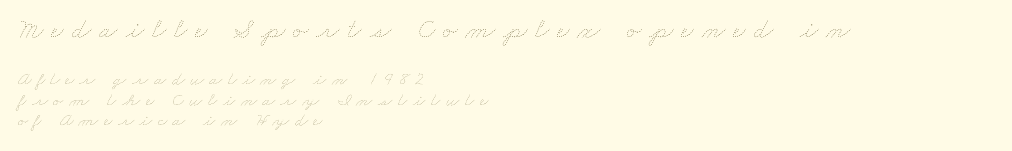
The image shows 28 px thin, wide type; set left-aligned, tight line spacing (1.09x), unusually wide letter spacing (+0.27 em), not underlined; the first (top) block is 1.47x larger; low stroke contrast and a small x-height.
